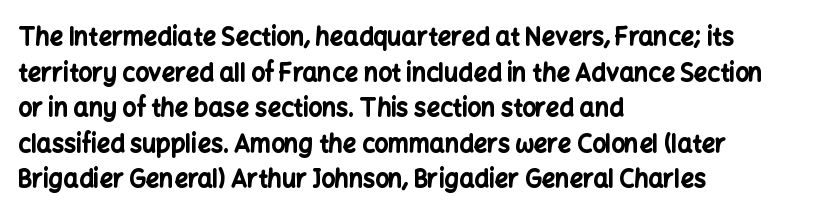
Q: Is the text bold? A: Yes.
Q: Is the text italic (slanted)? A: No, it is upright.
Q: Is the text underlined? A: No.
Q: How is the paragraph aligned? A: Left-aligned.
Q: Is the spacing between letters normal or unusually wide? A: Normal.
Q: Is the spacing between lines tight, normal or loose? A: Normal.
